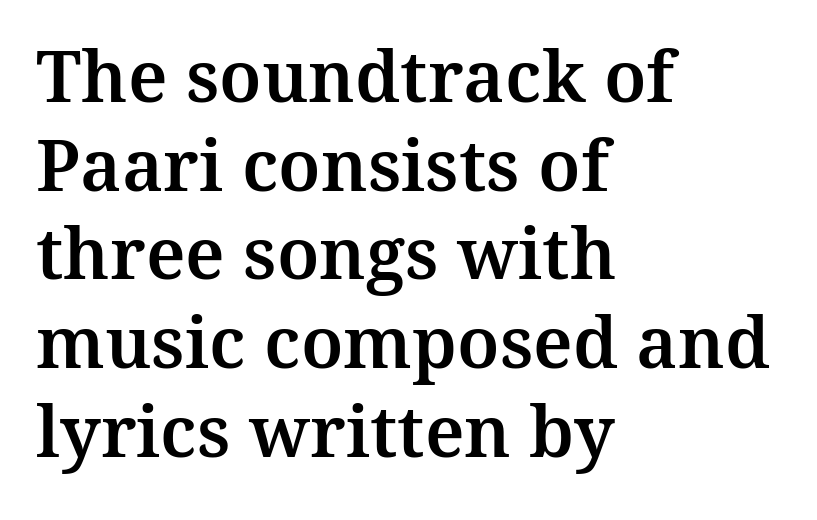
{"serif": "yes", "italic": "no", "width": "normal", "stroke_contrast": "medium", "x_height": "medium", "monospaced": "no", "underline": "no", "align": "left", "line_spacing": "normal", "line_spacing_ratio": 1.25, "letter_spacing": "normal", "letter_spacing_em": 0.0, "glyph_px": 71}
